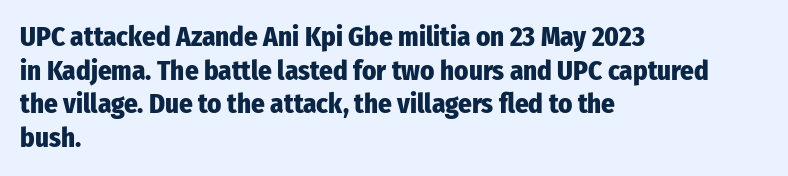
Q: Is the text bold? A: Yes.
Q: Is the text italic (slanted)? A: No, it is upright.
Q: Is the text underlined? A: No.
Q: How is the paragraph aligned? A: Left-aligned.
Q: Is the spacing between letters normal or unusually wide? A: Normal.
Q: Is the spacing between lines tight, normal or loose? A: Normal.
